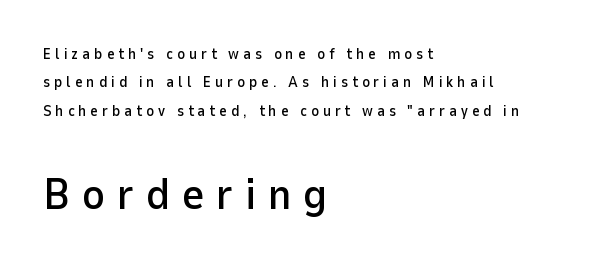
Which of the two is more prominent by size? The second, at the bottom. A typesetter would mark this as roman, not italic. What stands out about the letter spacing? Its width — letters are far apart. Is there much room between lines? Yes — plenty of vertical air separates them. The compositor pushed each line to the left boundary. Proportional: the letters do not fall into vertical columns.
